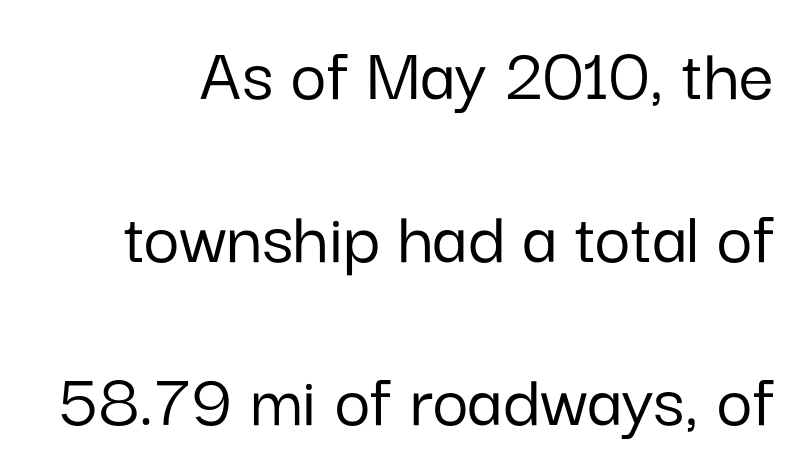
Q: Is the text italic (slanted)? A: No, it is upright.
Q: Is the typeface a serif or a sans-serif typeface? A: Sans-serif.
Q: Is the text underlined? A: No.
Q: Is the spacing between letters normal or unusually wide? A: Normal.
Q: Is the spacing between lines tight, normal or loose? A: Loose.
Q: Width (condensed, normal, or wide)? A: Normal.
Q: Stroke contrast? A: Low.
Q: x-height? A: Medium.
Q: Monospaced? A: No.
